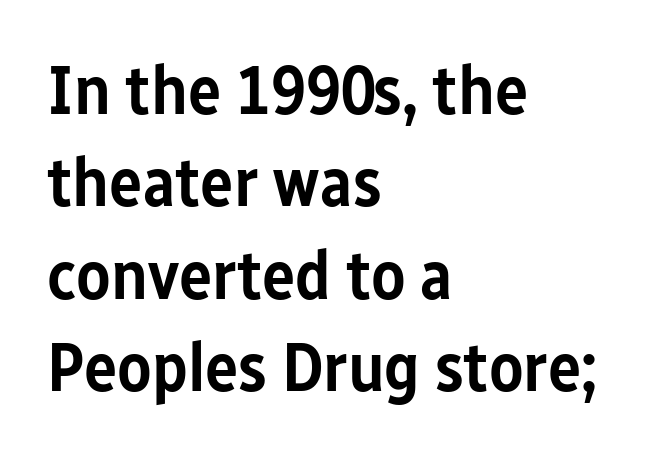
Bare-footed words on every line. Students, observe: this is what conventionally led text looks like. The lines in this sample share a left origin and differ only in where they stop. The typeface chosen for these lines omits serifs.
